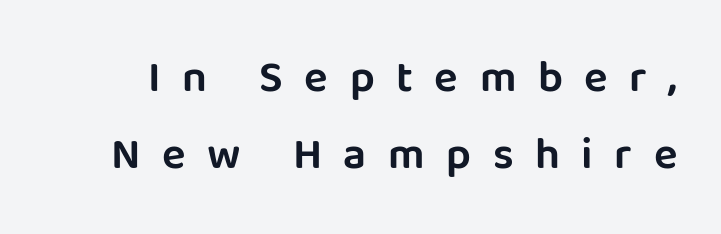
Tall strokes in this sample are plumb rather than angled. There is plenty of visible air inserted between adjacent glyphs. Are there feet on the stems? There aren't — it's a sans. The area under the type is left untouched. A typesetter would call this proportional, since set widths differ per character.
